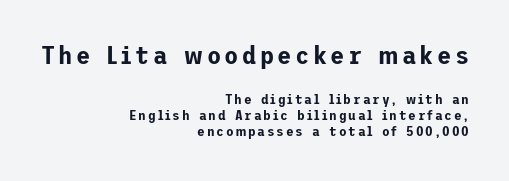
The image shows 26 px text type, upright; set right-aligned, line spacing 1.16x, not underlined; the first (top) block is 1.86x larger.
